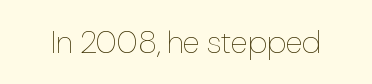
Characters remain perfectly vertical along every line. No chunkiness to these letters — they're not bold. You could not count columns in this text — the font is proportionally spaced. The gap between lines stays unmarked. This sample uses plain, unmodified letter spacing.
